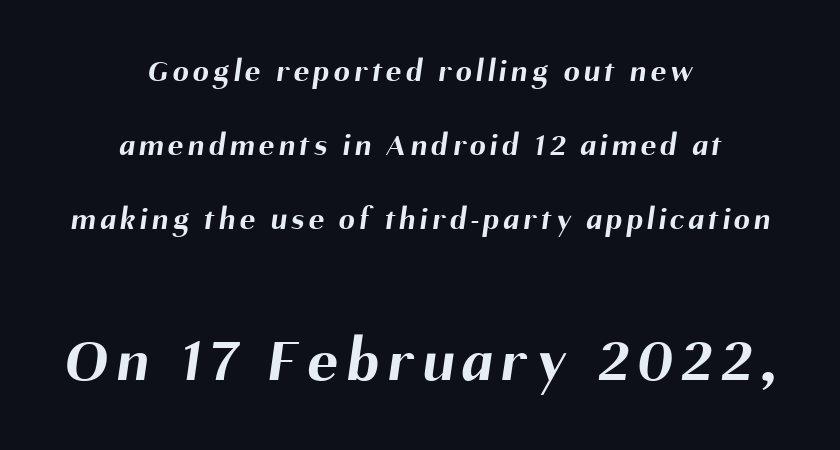
Size hierarchy here favors the trailing block over the leading one. The strip under each line holds only bare page. The passage shown stacks its lines with a broad gap. Classification — sans serif. Looks like regular typesetting: each glyph gets only the width it needs.
